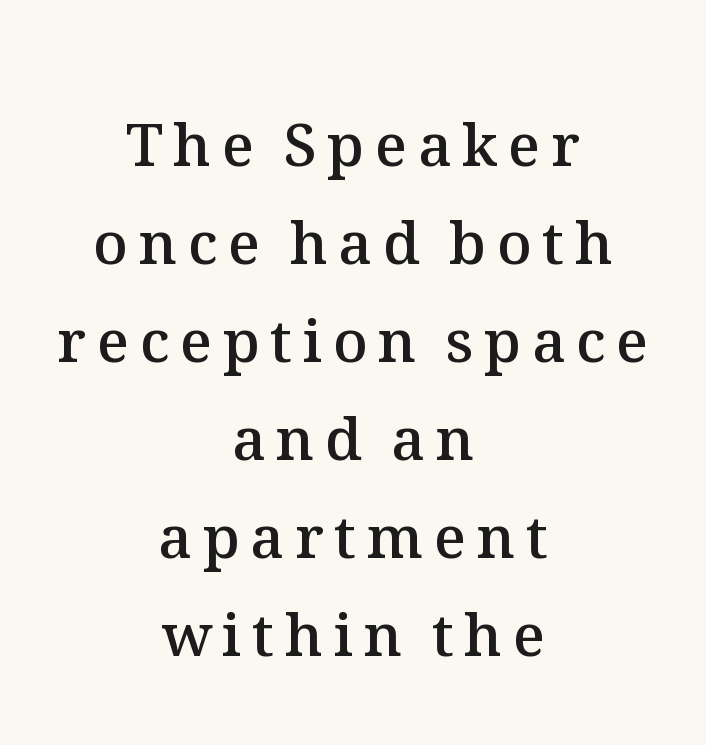
Nobody drew a line under any word here. The rendering uses natural spacing where letterforms have individual widths. Which margin do the lines hug? Neither — every line sits in the middle. The axis of the letterforms is exactly vertical. The passage shown is semibold, sitting just below true bold.
